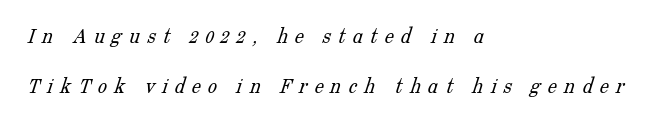
The image shows 23 px text type; set left-aligned, loose line spacing (2.17x), unusually wide letter spacing (+0.31 em), not underlined.
